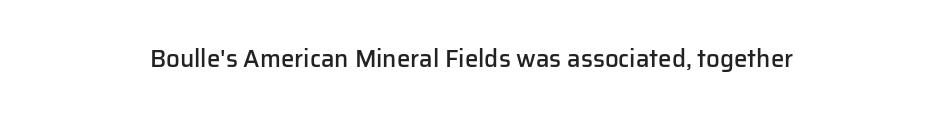
{"italic": "no", "bold": "semi", "underline": "no", "align": "center", "letter_spacing": "normal", "letter_spacing_em": 0.0, "glyph_px": 24}
